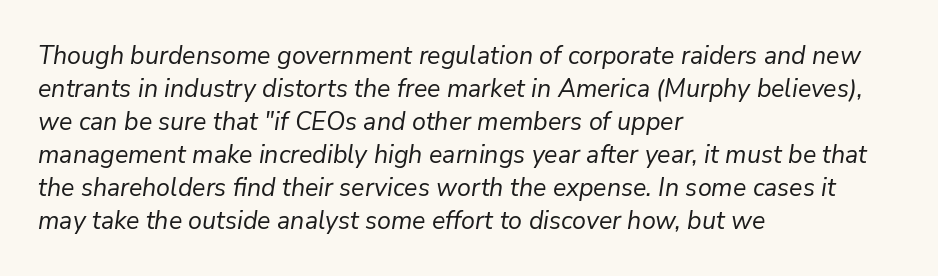
{"italic": "yes", "lean": "right", "slant_degrees": 9, "bold": "no", "underline": "no", "align": "left", "line_spacing": "normal", "line_spacing_ratio": 1.32, "letter_spacing": "normal", "letter_spacing_em": 0.0, "glyph_px": 25}
